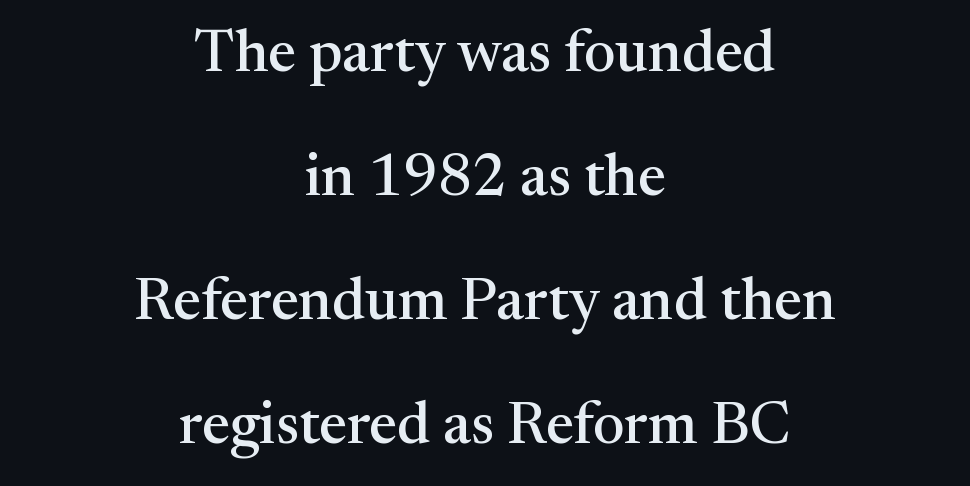
Q: Is the text italic (slanted)? A: No, it is upright.
Q: Is the typeface a serif or a sans-serif typeface? A: Serif.
Q: Is the text underlined? A: No.
Q: How is the paragraph aligned? A: Centered.
Q: Is the spacing between letters normal or unusually wide? A: Normal.
Q: Is the spacing between lines tight, normal or loose? A: Loose.
Q: Width (condensed, normal, or wide)? A: Normal.
Q: Stroke contrast? A: Medium.
Q: x-height? A: Medium.
Q: Monospaced? A: No.
